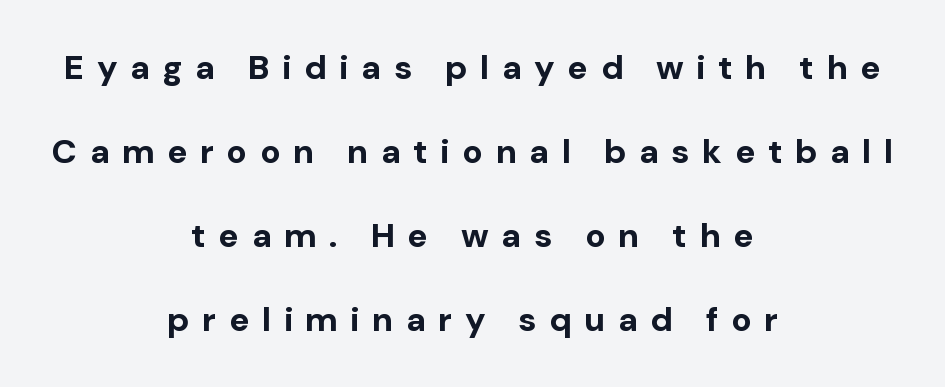
{"serif": "no", "italic": "no", "bold": "yes", "weight": "bold", "width": "normal", "stroke_contrast": "low", "x_height": "medium", "monospaced": "no", "underline": "no", "align": "center", "line_spacing": "loose", "line_spacing_ratio": 2.47, "letter_spacing": "wide", "letter_spacing_em": 0.37, "glyph_px": 34}
